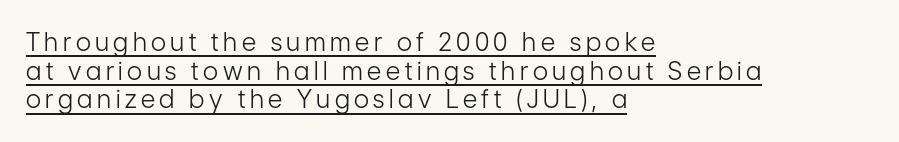
The image shows 25 px text type, upright; set left-aligned, tight line spacing (1.15x), underlined.
